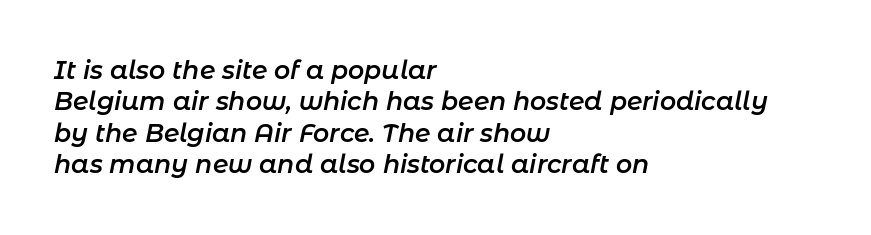
This sample is left-justified, so line endings fall wherever the words run out. It's the slanting kind of type. How are the letters spaced? Ordinarily, with no added tracking. Leading: standard. The letters are semibold — heavier than regular but short of a full bold. Descenders are the only things crossing below the line.
